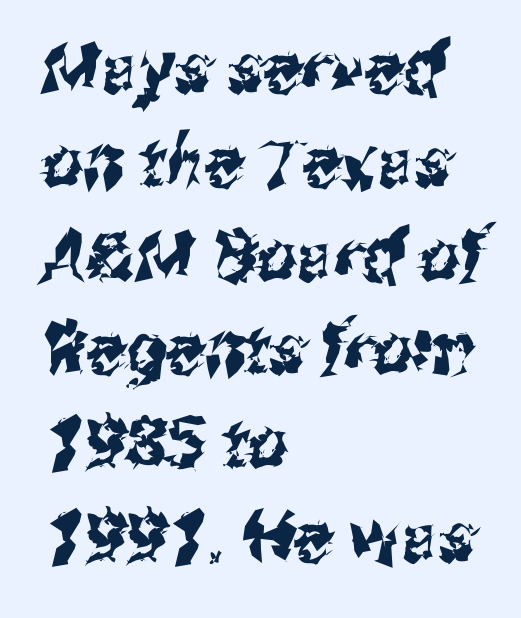
The image shows 70 px condensed sans-serif type; set left-aligned, normal line spacing (1.34x), normal letter spacing, not underlined; medium stroke contrast and a medium x-height.
